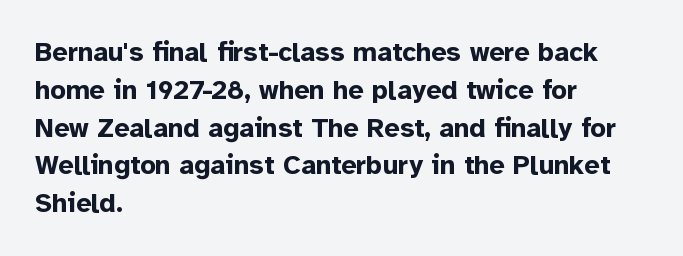
Line spacing here is normal. The baseline area is clear. This sample uses an upright cut, with every glyph sitting square on the baseline. These lines keep a tight, regular rhythm from letter to letter. Line beginnings align vertically; line endings do not.
